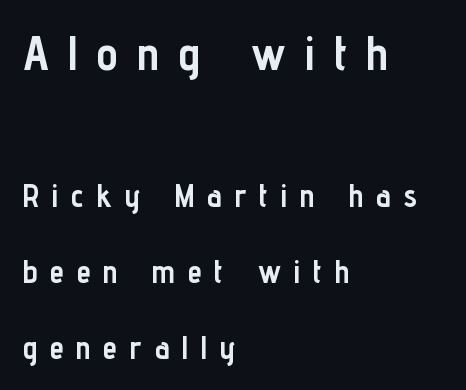
Q: Is the text bold? A: Yes.
Q: Is the text italic (slanted)? A: No, it is upright.
Q: Is the typeface a serif or a sans-serif typeface? A: Sans-serif.
Q: Is the text underlined? A: No.
Q: How is the paragraph aligned? A: Left-aligned.
Q: Is the spacing between letters normal or unusually wide? A: Unusually wide.
Q: Is the spacing between lines tight, normal or loose? A: Loose.
Q: Which block of text is set in a larger size, the first (top) or the second (bottom)? A: The first (top) one.
Q: Width (condensed, normal, or wide)? A: Condensed.
Q: Stroke contrast? A: Low.
Q: x-height? A: Medium.
Q: Monospaced? A: No.
